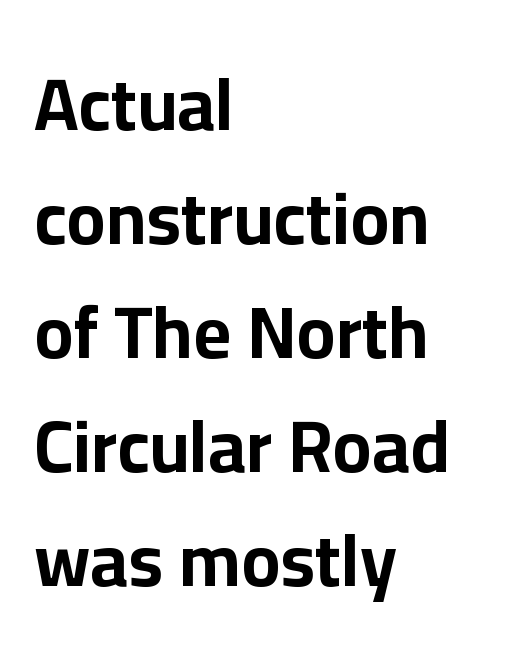
The image shows 73 px bold sans-serif type, upright; set left-aligned, normal line spacing (1.56x), normal letter spacing, not underlined; low stroke contrast and a medium x-height.
